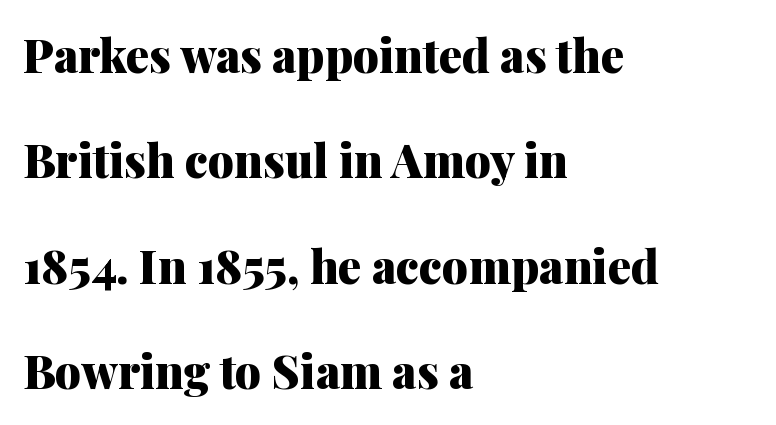
Designer's note — italics off, roman on. The letters advance in unequal steps, a hallmark of proportional type. Descenders hang freely into open space. The space between consecutive lines is lavish.
